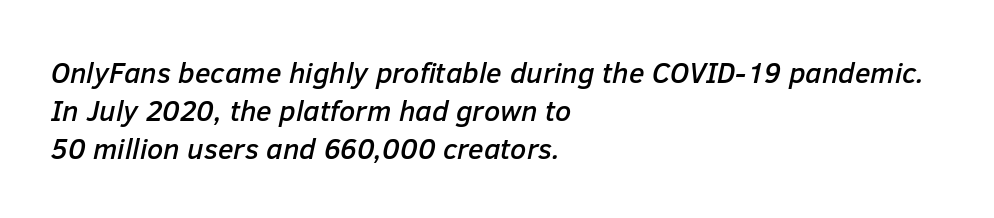
The image shows 29 px text type, italic (leaning right); set left-aligned, normal line spacing (1.31x), normal letter spacing, not underlined; low stroke contrast and a medium x-height.
